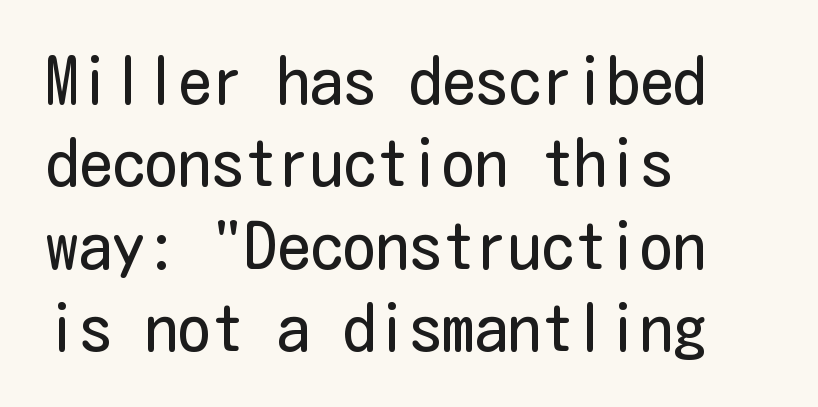
The image shows 66 px regular-weight, condensed sans-serif type, upright; set left-aligned, normal line spacing (1.25x), normal letter spacing, not underlined; low stroke contrast and a medium x-height.
